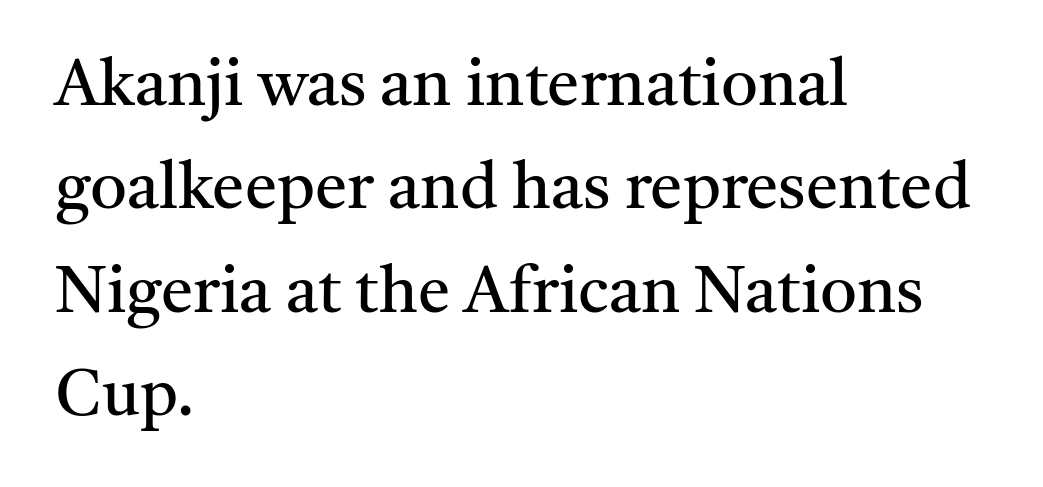
Q: Is the text bold? A: No.
Q: Is the text italic (slanted)? A: No, it is upright.
Q: Is the typeface a serif or a sans-serif typeface? A: Serif.
Q: Is the text underlined? A: No.
Q: How is the paragraph aligned? A: Left-aligned.
Q: Is the spacing between letters normal or unusually wide? A: Normal.
Q: Is the spacing between lines tight, normal or loose? A: Normal.
Q: Width (condensed, normal, or wide)? A: Normal.
Q: Stroke contrast? A: Medium.
Q: x-height? A: Medium.
Q: Monospaced? A: No.
